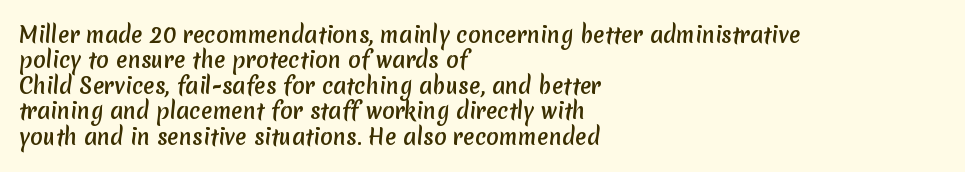
The image shows 21 px text type; set left-aligned, line spacing 1.21x, normal letter spacing, not underlined.
